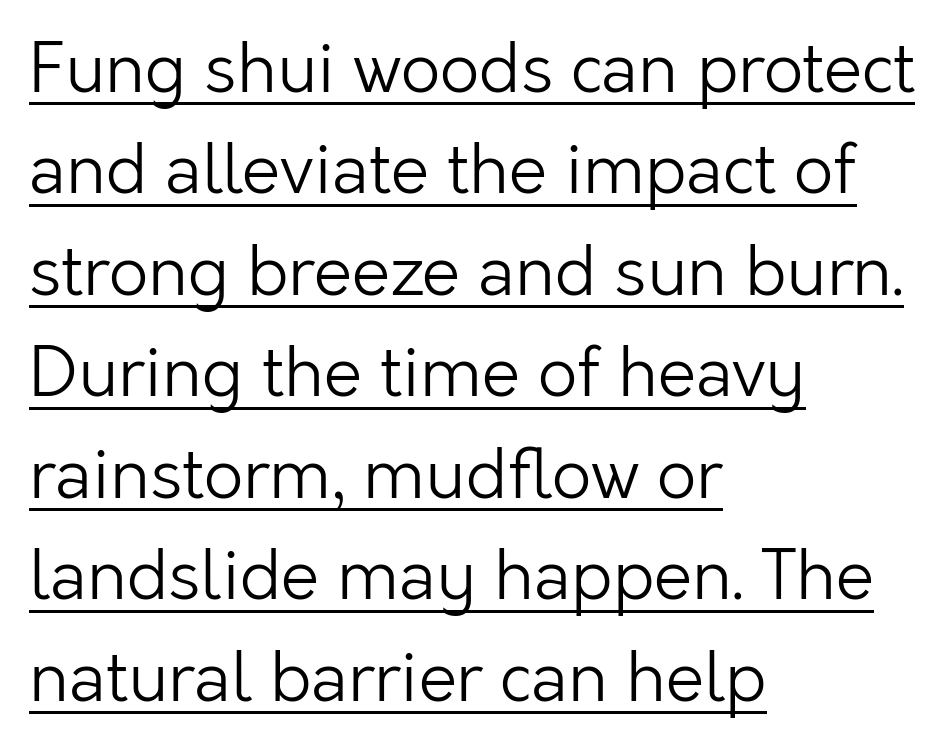
Q: Is the text bold? A: No.
Q: Is the text italic (slanted)? A: No, it is upright.
Q: Is the typeface a serif or a sans-serif typeface? A: Sans-serif.
Q: Is the text underlined? A: Yes.
Q: How is the paragraph aligned? A: Left-aligned.
Q: Is the spacing between letters normal or unusually wide? A: Normal.
Q: Is the spacing between lines tight, normal or loose? A: Normal.
Q: Width (condensed, normal, or wide)? A: Normal.
Q: Stroke contrast? A: Low.
Q: x-height? A: Medium.
Q: Monospaced? A: No.
